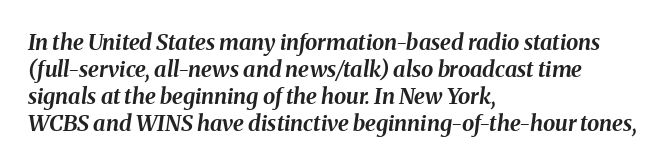
{"italic": "yes", "lean": "right", "slant_degrees": 8, "bold": "yes", "underline": "no", "align": "left", "line_spacing_ratio": 1.23, "letter_spacing": "normal", "letter_spacing_em": 0.0, "glyph_px": 22}
